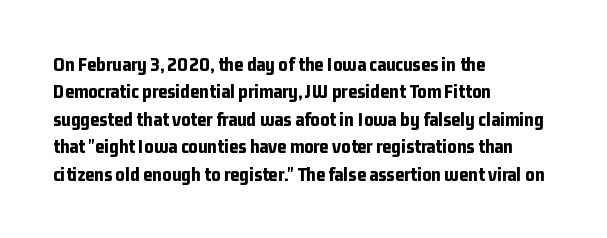
The image shows 20 px bold type, upright; set left-aligned, normal line spacing (1.37x), normal letter spacing, not underlined.
